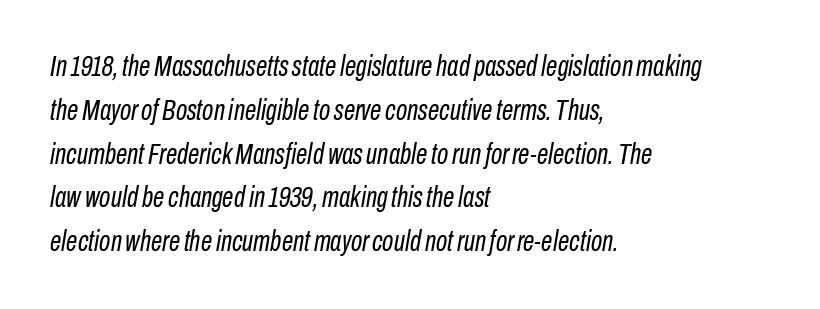
Q: Is the text bold? A: No.
Q: Is the text italic (slanted)? A: Yes, it leans right by about 10 degrees.
Q: Is the text underlined? A: No.
Q: How is the paragraph aligned? A: Left-aligned.
Q: Is the spacing between letters normal or unusually wide? A: Normal.
Q: Is the spacing between lines tight, normal or loose? A: Normal.
Q: Width (condensed, normal, or wide)? A: Condensed.
Q: Stroke contrast? A: Low.
Q: x-height? A: Medium.
Q: Monospaced? A: No.
